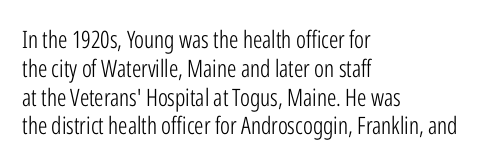
Horizontal alignment here is leftward, the default for most running prose. Is the stroke heavy? The answer is a plain regular-or-lighter. Posture: upright roman. The baseline area is clear. Between one letter and the next there's only the usual sliver of space.
